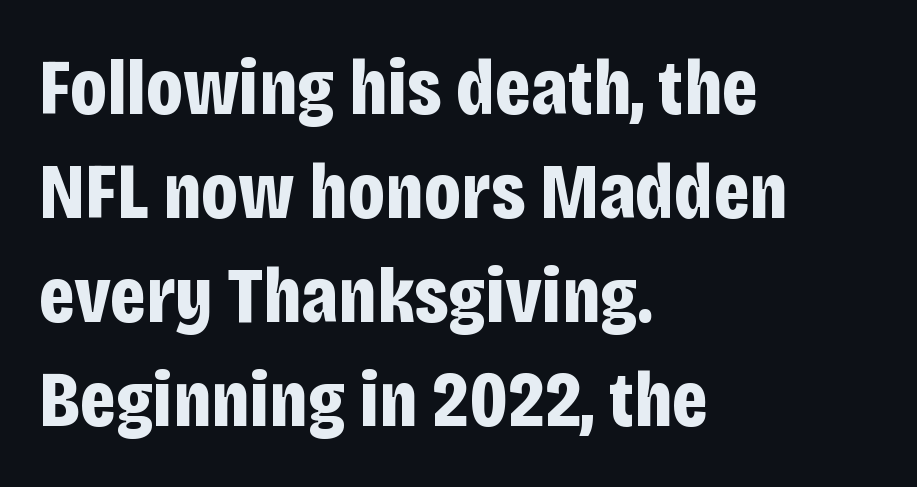
The image shows 80 px bold, condensed sans-serif type, upright; set left-aligned, normal line spacing (1.3x), normal letter spacing, not underlined; low stroke contrast and a large x-height.
